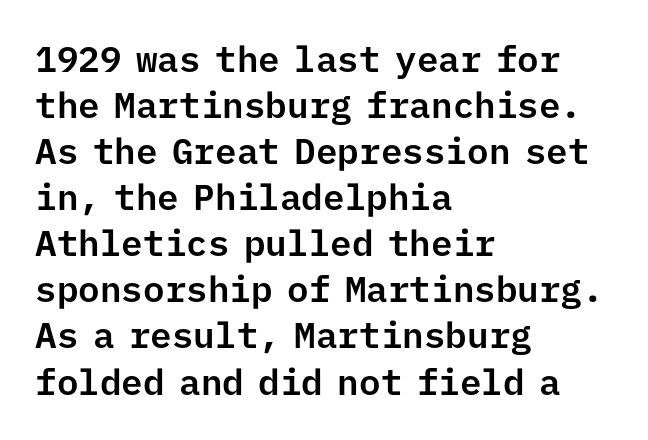
{"serif": "no", "italic": "no", "width": "normal", "stroke_contrast": "low", "x_height": "medium", "monospaced": "yes", "underline": "no", "align": "left", "line_spacing": "normal", "line_spacing_ratio": 1.28, "letter_spacing": "normal", "letter_spacing_em": 0.0, "glyph_px": 36}
